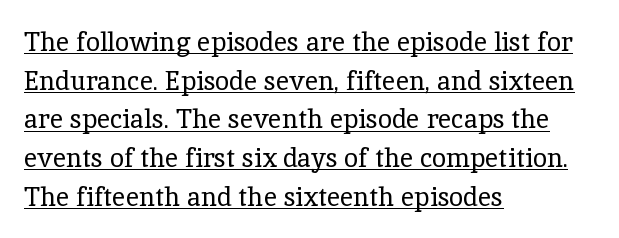
Q: Is the text bold? A: No.
Q: Is the text italic (slanted)? A: No, it is upright.
Q: Is the text underlined? A: Yes.
Q: How is the paragraph aligned? A: Left-aligned.
Q: Is the spacing between letters normal or unusually wide? A: Normal.
Q: Is the spacing between lines tight, normal or loose? A: Normal.
